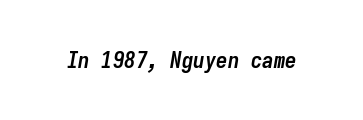
Q: Is the text bold? A: Yes.
Q: Is the text italic (slanted)? A: Yes, it leans right by about 9 degrees.
Q: Is the text underlined? A: No.
Q: Is the spacing between letters normal or unusually wide? A: Normal.
